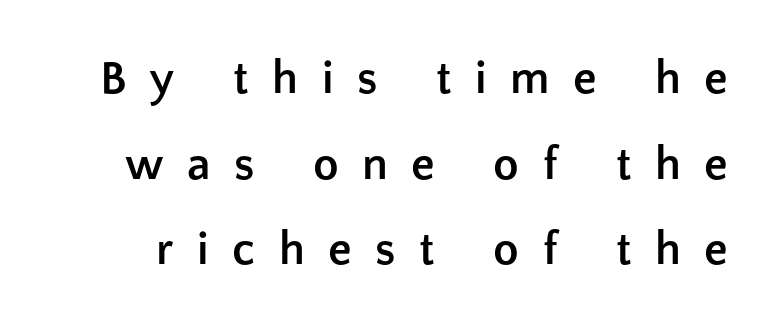
The image shows 47 px semibold sans-serif type, upright; set line spacing 1.82x, unusually wide letter spacing (+0.5 em), not underlined; low stroke contrast and a medium x-height.
